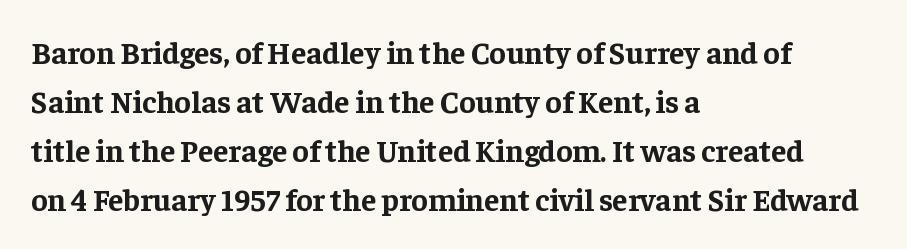
{"serif": "yes", "italic": "no", "bold": "yes", "weight": "bold", "width": "normal", "stroke_contrast": "low", "x_height": "medium", "monospaced": "no", "underline": "no", "align": "left", "line_spacing": "normal", "line_spacing_ratio": 1.58, "letter_spacing": "normal", "letter_spacing_em": 0.0, "glyph_px": 31}
